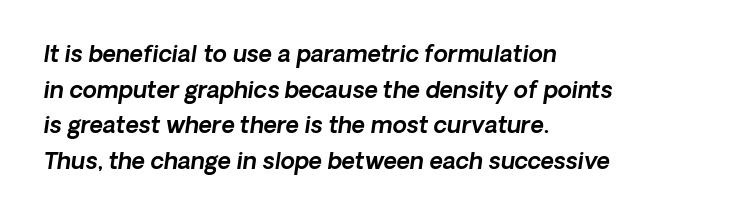
The image shows 23 px text type, italic (leaning right); set left-aligned, normal line spacing (1.55x), normal letter spacing, not underlined.
